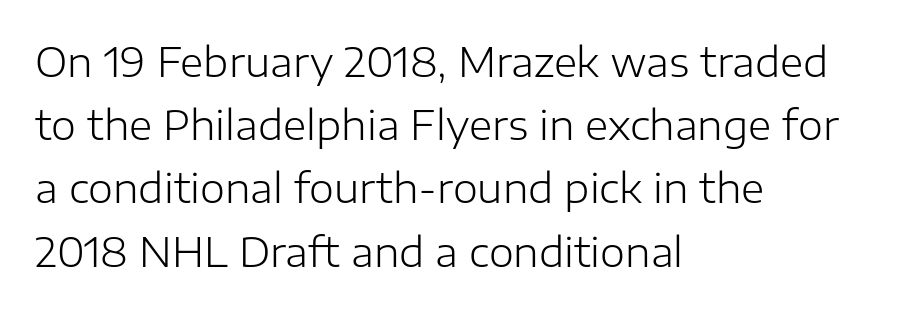
The image shows 40 px light sans-serif type, upright; set left-aligned, normal line spacing (1.58x), normal letter spacing, not underlined; low stroke contrast and a medium x-height.
